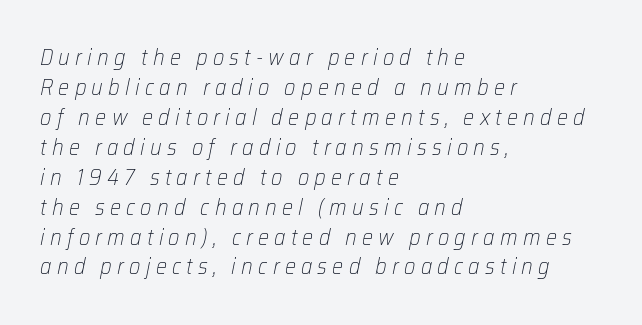
The rows are spaced the way most documents space them. The glyphs are unaccompanied by any horizontal stroke below them. Is the stroke heavy? The answer is a plain regular-or-lighter. There is plenty of visible air inserted between adjacent glyphs. Reading down the block, your eye returns to a fixed left position each line.
